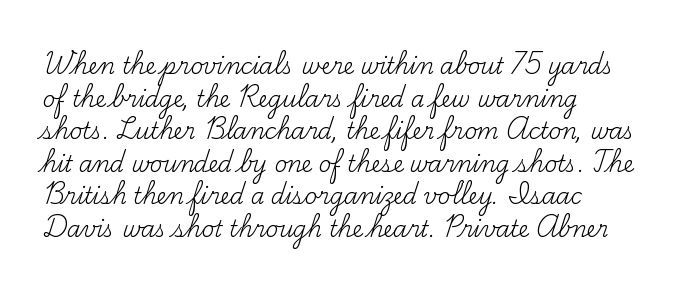
No heavy texture on the line: the type isn't bold. Honestly, there is no underline to notice here at all. Vertical spacing — default. Look at the tracking — it's just the regular setting, nothing added.
